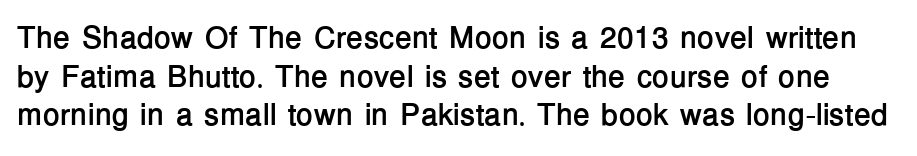
Q: Is the text bold? A: Yes.
Q: Is the text italic (slanted)? A: No, it is upright.
Q: Is the typeface a serif or a sans-serif typeface? A: Sans-serif.
Q: Is the text underlined? A: No.
Q: Is the spacing between letters normal or unusually wide? A: Normal.
Q: Is the spacing between lines tight, normal or loose? A: Normal.
Q: Width (condensed, normal, or wide)? A: Normal.
Q: Stroke contrast? A: Low.
Q: x-height? A: Medium.
Q: Monospaced? A: No.
